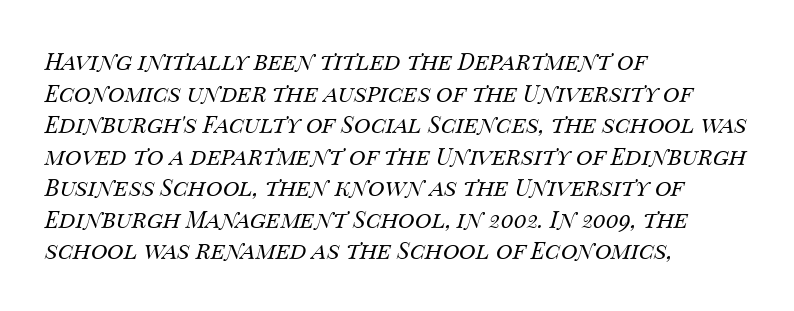
Q: Is the text bold? A: No.
Q: Is the text italic (slanted)? A: Yes, it leans right by about 14 degrees.
Q: Is the text underlined? A: No.
Q: How is the paragraph aligned? A: Left-aligned.
Q: Is the spacing between letters normal or unusually wide? A: Normal.
Q: Is the spacing between lines tight, normal or loose? A: Normal.
